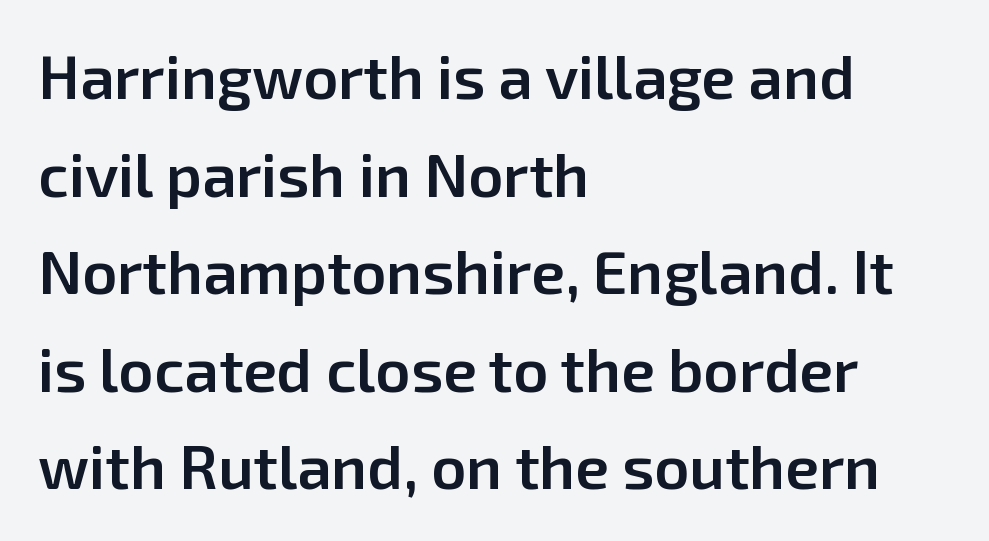
{"serif": "no", "italic": "no", "bold": "semi", "weight": "semibold", "width": "normal", "stroke_contrast": "low", "x_height": "medium", "monospaced": "no", "underline": "no", "align": "left", "line_spacing": "normal", "line_spacing_ratio": 1.6, "letter_spacing": "normal", "letter_spacing_em": 0.0, "glyph_px": 61}
